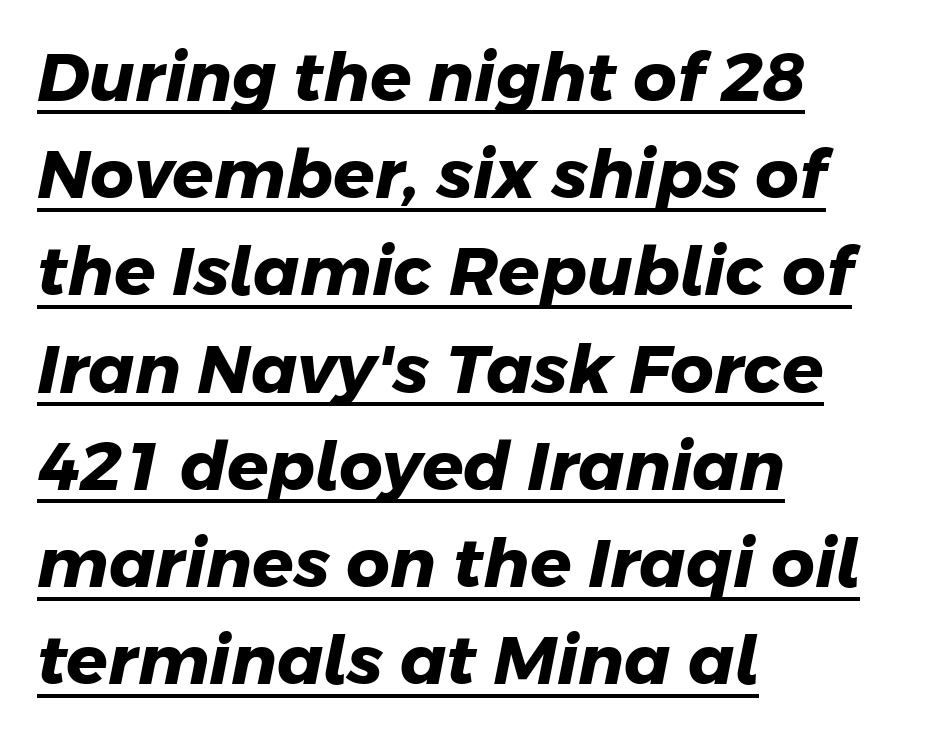
Q: Is the text bold? A: Yes.
Q: Is the typeface a serif or a sans-serif typeface? A: Sans-serif.
Q: Is the text underlined? A: Yes.
Q: How is the paragraph aligned? A: Left-aligned.
Q: Is the spacing between letters normal or unusually wide? A: Normal.
Q: Is the spacing between lines tight, normal or loose? A: Normal.
Q: Width (condensed, normal, or wide)? A: Normal.
Q: Stroke contrast? A: Low.
Q: x-height? A: Medium.
Q: Monospaced? A: No.
